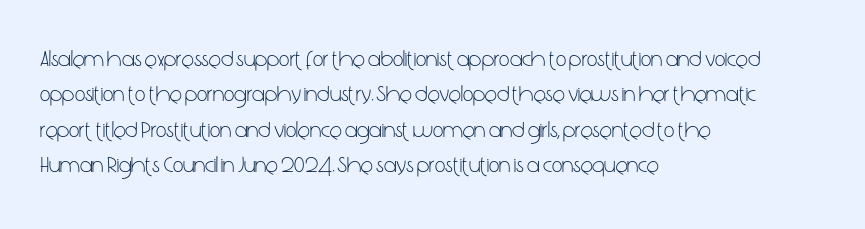
The image shows 23 px text type, upright; set left-aligned, normal line spacing (1.54x), normal letter spacing, not underlined.
